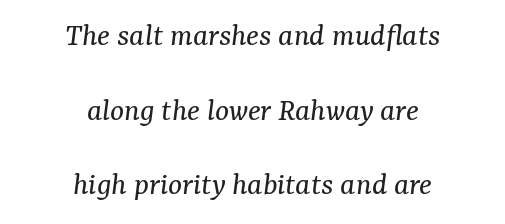
{"serif": "yes", "italic": "yes", "lean": "right", "slant_degrees": 7, "bold": "no", "weight": "regular", "width": "normal", "stroke_contrast": "medium", "x_height": "medium", "monospaced": "no", "underline": "no", "align": "center", "line_spacing": "loose", "line_spacing_ratio": 2.26, "letter_spacing": "normal", "letter_spacing_em": 0.0, "glyph_px": 33}
